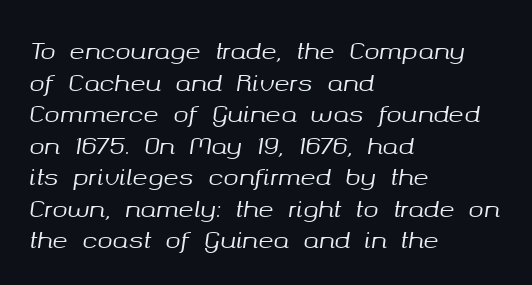
Nobody touched the tracking dial on this one. These lines stack with their left ends in a neat column. The designer left line spacing at the default. Posture: slanted.
